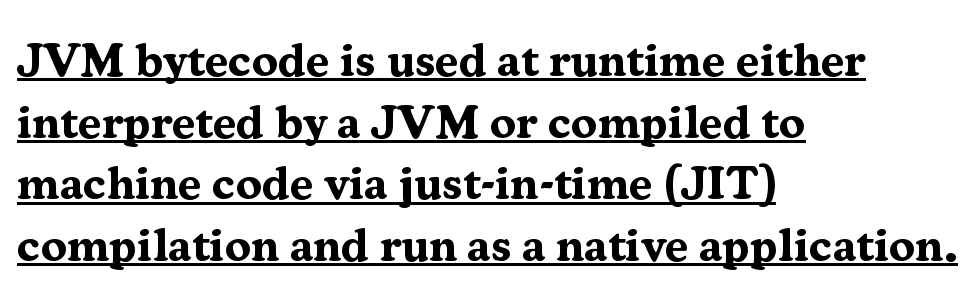
The characters look thick and weighty, a clear bold. How are the letters spaced? Ordinarily, with no added tracking. The specimen includes a rule beneath the text block's lines. Unlike italic type, these characters show no tilt at all. Yep, those are serifs on the letters. Varying glyph widths throughout — classic text-font behaviour.
